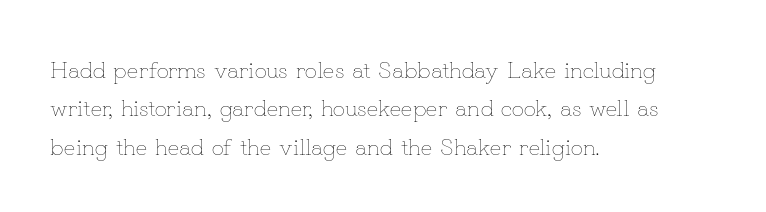
{"italic": "no", "bold": "no", "underline": "no", "align": "left", "line_spacing": "normal", "line_spacing_ratio": 1.6, "letter_spacing": "normal", "letter_spacing_em": 0.0, "glyph_px": 24}
